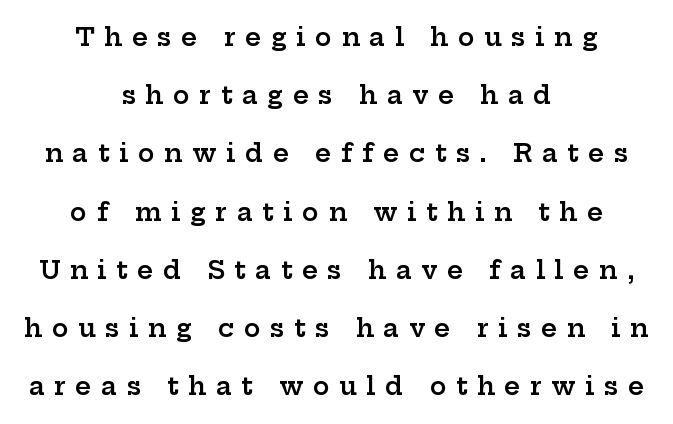
Q: Is the text bold? A: Semi-bold.
Q: Is the text italic (slanted)? A: No, it is upright.
Q: Is the text underlined? A: No.
Q: How is the paragraph aligned? A: Centered.
Q: Is the spacing between letters normal or unusually wide? A: Unusually wide.
Q: Is the spacing between lines tight, normal or loose? A: Loose.
